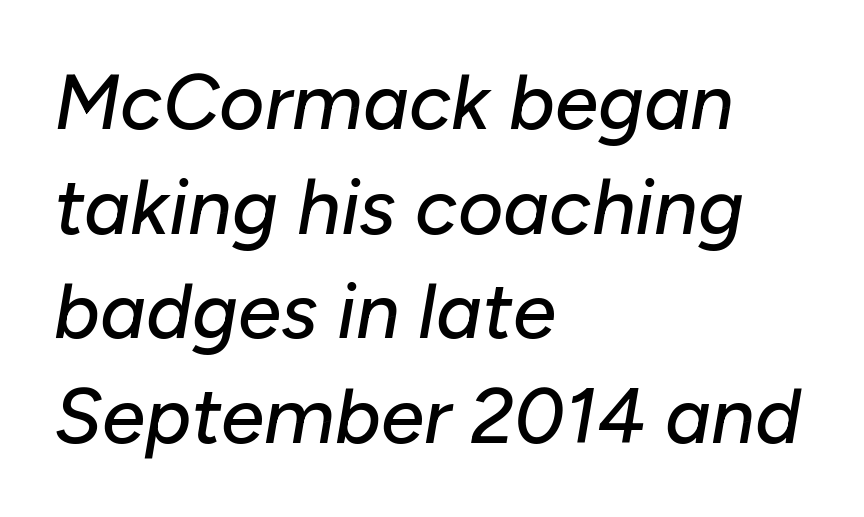
The lettering tilts uniformly, giving the passage an italic look. Think of a printed novel: that variable character pitch is what you see here. Horizontal bands of white between lines are of average thickness. Horizontally, the lines are justified to the leading edge only. In terms of letterspacing, this is plain default setting. The space directly below the letters is spotless.
